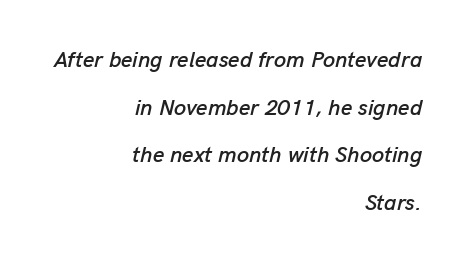
The image shows 22 px text type, italic (leaning right); set right-aligned, loose line spacing (2.17x), normal letter spacing, not underlined.
